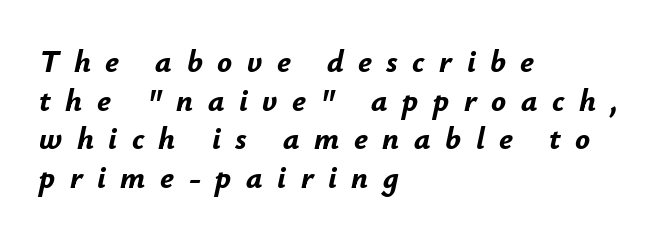
The image shows 31 px bold type, italic (leaning right); set left-aligned, normal line spacing (1.25x), unusually wide letter spacing (+0.47 em), not underlined; low stroke contrast and a small x-height.
